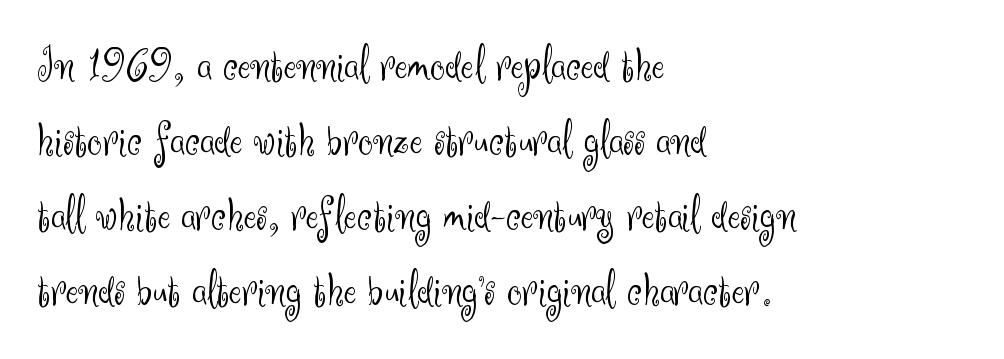
{"serif": "no", "italic": "no", "bold": "no", "weight": "light", "width": "normal", "stroke_contrast": "medium", "x_height": "small", "monospaced": "no", "underline": "no", "align": "left", "line_spacing": "normal", "line_spacing_ratio": 1.56, "letter_spacing": "normal", "letter_spacing_em": 0.0, "glyph_px": 48}
